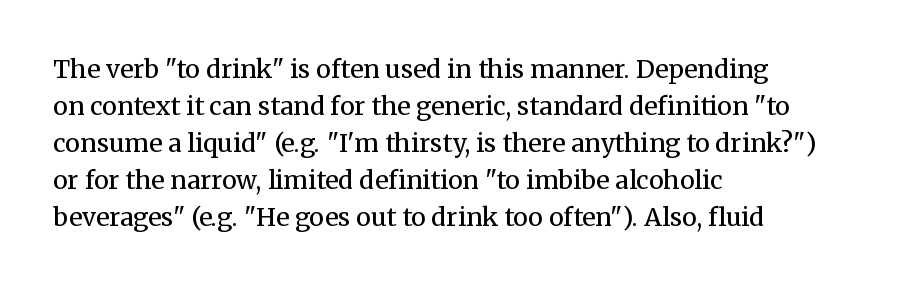
Q: Is the text bold? A: No.
Q: Is the text italic (slanted)? A: No, it is upright.
Q: Is the text underlined? A: No.
Q: How is the paragraph aligned? A: Left-aligned.
Q: Is the spacing between letters normal or unusually wide? A: Normal.
Q: Is the spacing between lines tight, normal or loose? A: Normal.
